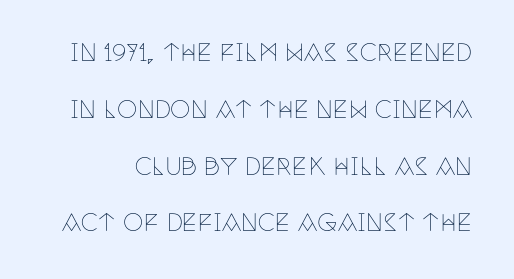
The image shows 23 px text type, upright; set loose line spacing (2.47x), normal letter spacing, not underlined.
